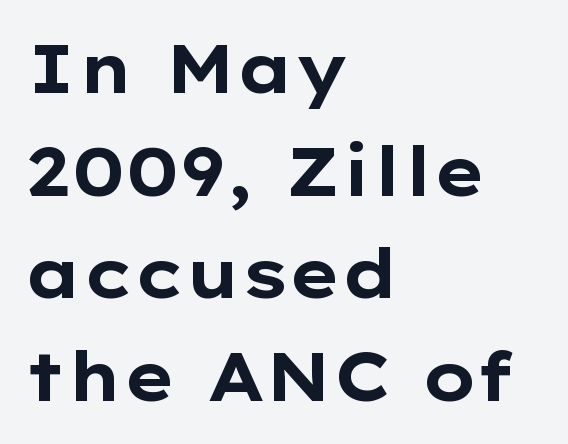
The image shows 68 px bold, wide sans-serif type, upright; set left-aligned, normal line spacing (1.51x), normal letter spacing, not underlined; low stroke contrast and a medium x-height.
